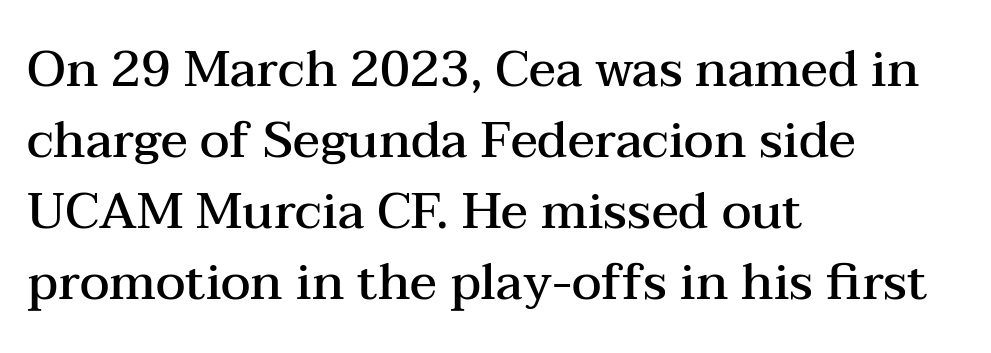
Q: Is the text bold? A: Semi-bold.
Q: Is the text italic (slanted)? A: No, it is upright.
Q: Is the typeface a serif or a sans-serif typeface? A: Serif.
Q: Is the text underlined? A: No.
Q: How is the paragraph aligned? A: Left-aligned.
Q: Is the spacing between letters normal or unusually wide? A: Normal.
Q: Is the spacing between lines tight, normal or loose? A: Normal.
Q: Width (condensed, normal, or wide)? A: Wide.
Q: Stroke contrast? A: Medium.
Q: x-height? A: Medium.
Q: Monospaced? A: No.
